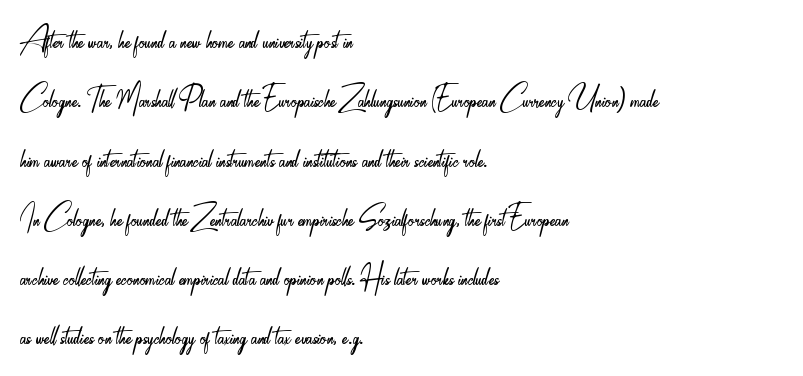
Q: Is the text bold? A: No.
Q: Is the text italic (slanted)? A: Yes.
Q: Is the typeface a serif or a sans-serif typeface? A: Sans-serif.
Q: Is the text underlined? A: No.
Q: How is the paragraph aligned? A: Left-aligned.
Q: Is the spacing between letters normal or unusually wide? A: Normal.
Q: Is the spacing between lines tight, normal or loose? A: Normal.
Q: Width (condensed, normal, or wide)? A: Condensed.
Q: Stroke contrast? A: Low.
Q: x-height? A: Small.
Q: Monospaced? A: No.
